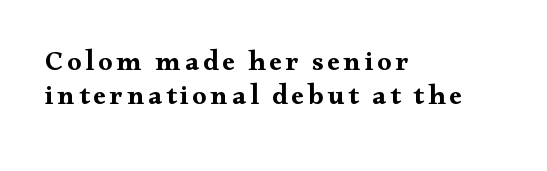
{"serif": "yes", "italic": "no", "bold": "yes", "weight": "bold", "width": "wide", "stroke_contrast": "medium", "x_height": "small", "monospaced": "no", "underline": "no", "align": "left", "line_spacing_ratio": 1.23, "glyph_px": 28}
